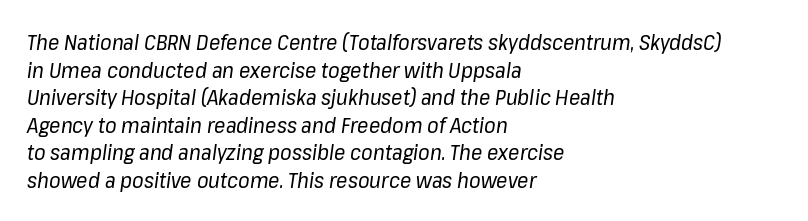
The image shows 21 px text type, italic (leaning right); set left-aligned, normal line spacing (1.31x), normal letter spacing, not underlined.
